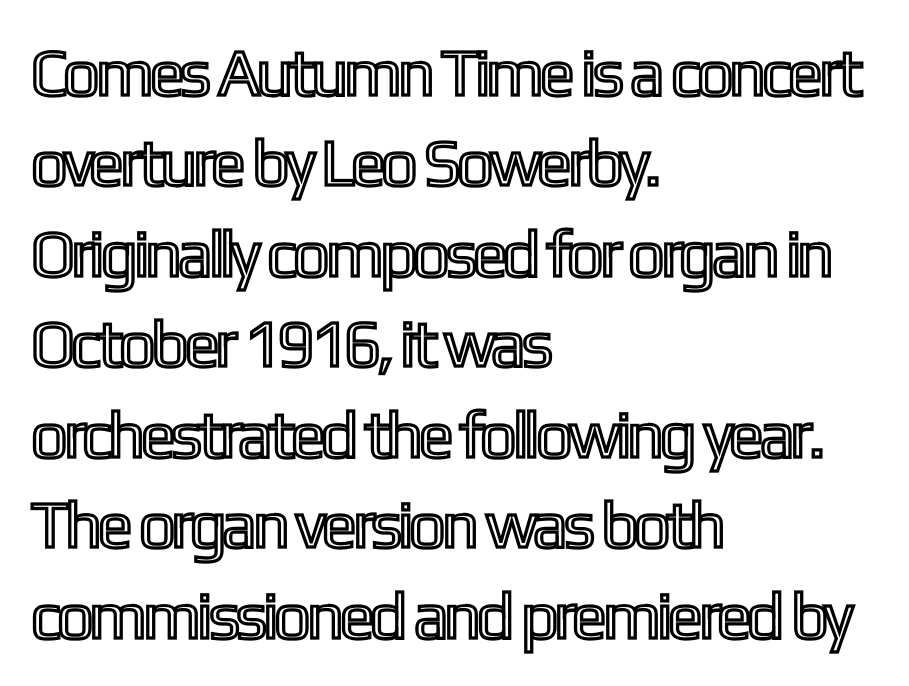
The image shows 66 px condensed type, upright; set left-aligned, normal line spacing (1.37x), normal letter spacing, not underlined; a medium x-height.
